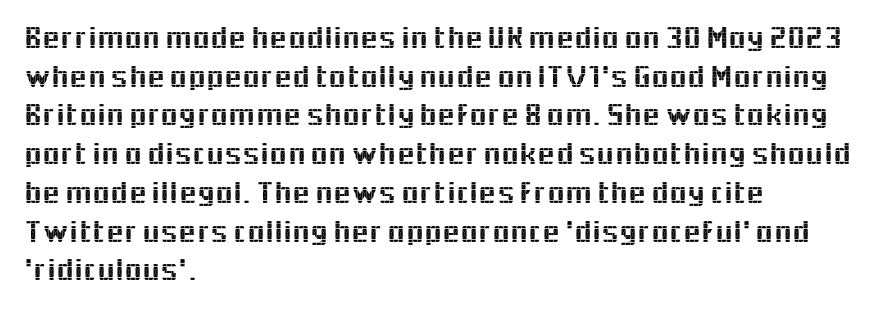
{"serif": "no", "italic": "no", "width": "normal", "x_height": "medium", "monospaced": "no", "underline": "no", "align": "left", "line_spacing_ratio": 1.21, "letter_spacing": "normal", "letter_spacing_em": 0.0, "glyph_px": 32}
